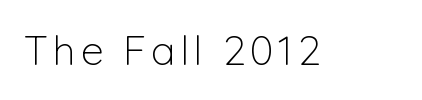
Q: Is the text bold? A: No.
Q: Is the text italic (slanted)? A: No, it is upright.
Q: Is the typeface a serif or a sans-serif typeface? A: Sans-serif.
Q: Is the text underlined? A: No.
Q: Width (condensed, normal, or wide)? A: Normal.
Q: Stroke contrast? A: Low.
Q: x-height? A: Medium.
Q: Monospaced? A: No.
